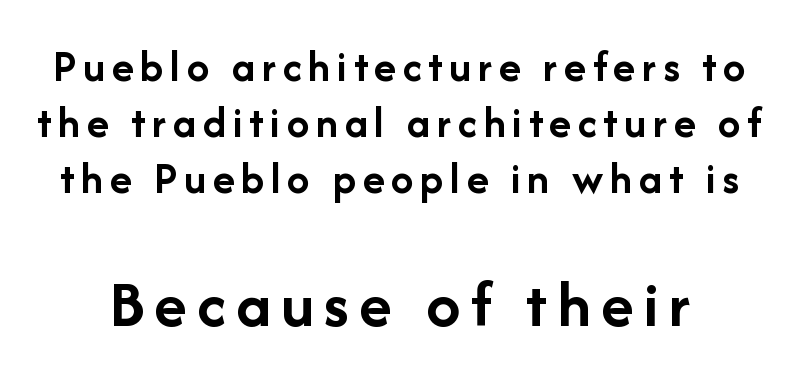
The glyphs have the mass of a bold cut. A typesetter would label this face a sans. The letters advance in unequal steps, a hallmark of proportional type. Italic: no, the glyphs are upright roman. The passage shown is not underscored anywhere. Block two is the big one; block one sits smaller above it.
